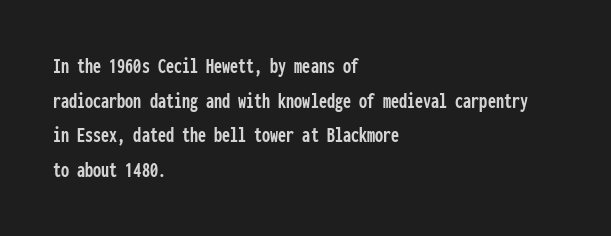
Students, observe: this is what conventionally led text looks like. Has an underline been added? It has not. Words appear dense and cohesive because spacing is normal. If you drew a ruler down the left edge, every line would touch it.
